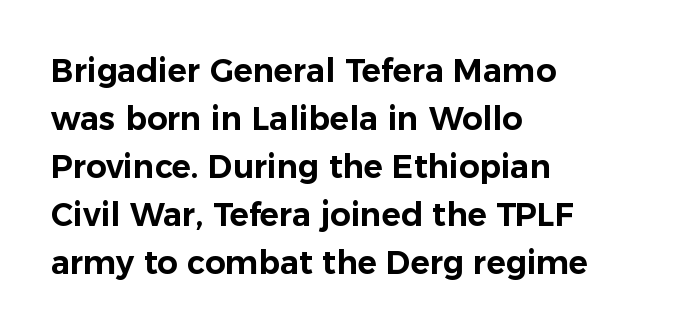
Q: Is the text italic (slanted)? A: No, it is upright.
Q: Is the typeface a serif or a sans-serif typeface? A: Sans-serif.
Q: Is the text underlined? A: No.
Q: How is the paragraph aligned? A: Left-aligned.
Q: Is the spacing between letters normal or unusually wide? A: Normal.
Q: Is the spacing between lines tight, normal or loose? A: Normal.
Q: Width (condensed, normal, or wide)? A: Normal.
Q: Stroke contrast? A: Low.
Q: x-height? A: Medium.
Q: Monospaced? A: No.
